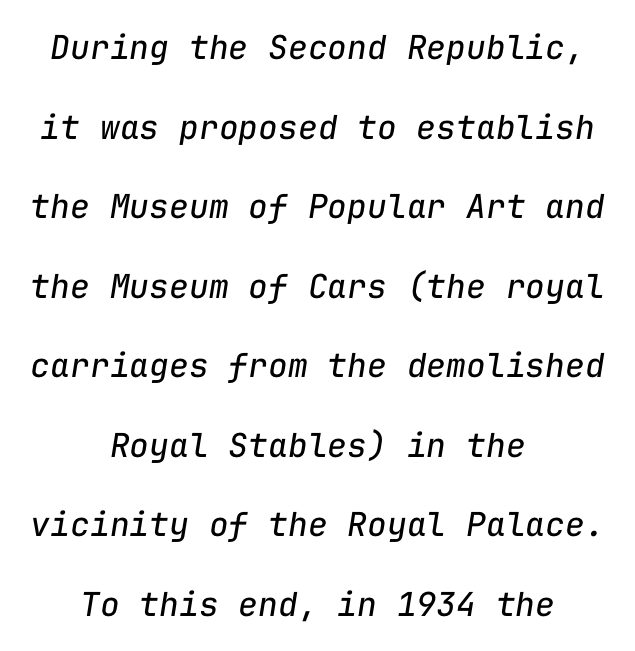
You could call the tracking neutral — neither tight nor loose. The strip under each line holds only bare page. This sample is center-justified, so both line endings float freely. Is the stroke heavy? The answer is a plain regular-or-lighter. These lines stand farther apart than default settings would place them. Spacing verdict: monospaced, one width for all characters.
